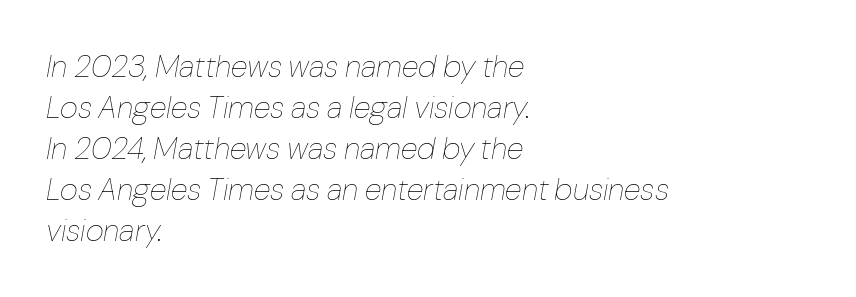
{"italic": "yes", "lean": "right", "slant_degrees": 10, "bold": "no", "weight": "thin", "width": "normal", "stroke_contrast": "low", "x_height": "medium", "monospaced": "no", "underline": "no", "align": "left", "line_spacing": "normal", "line_spacing_ratio": 1.32, "letter_spacing": "normal", "letter_spacing_em": 0.0, "glyph_px": 31}
